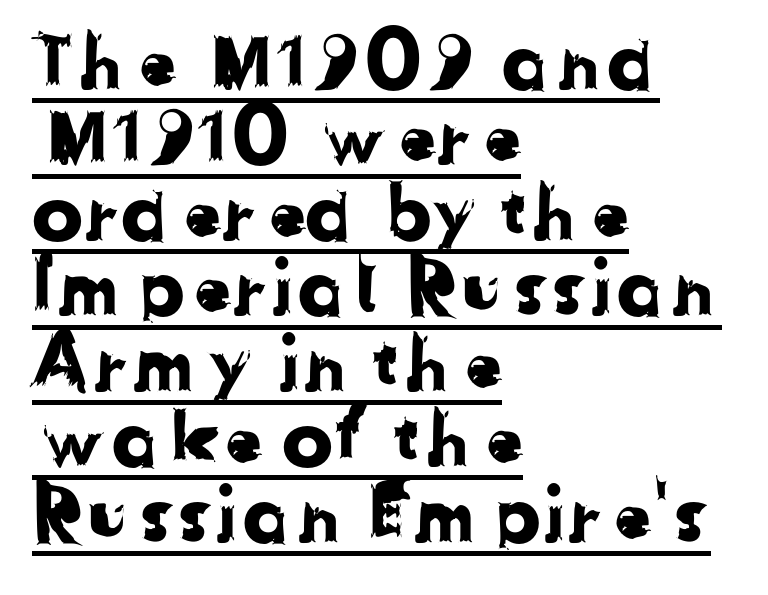
The horizontal fit of the characters is conventional and even. Left-aligned paragraph, ragged on the right. This sample trades vertical openness for compactness between lines. The glyphs are accompanied by a horizontal stroke just below them.
